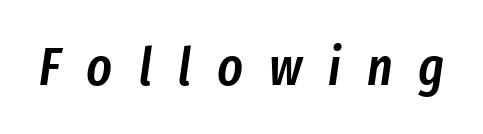
{"italic": "yes", "lean": "right", "slant_degrees": 8, "bold": "semi", "weight": "semibold", "width": "condensed", "stroke_contrast": "low", "x_height": "medium", "monospaced": "no", "underline": "no", "letter_spacing": "wide", "letter_spacing_em": 0.48, "glyph_px": 54}
